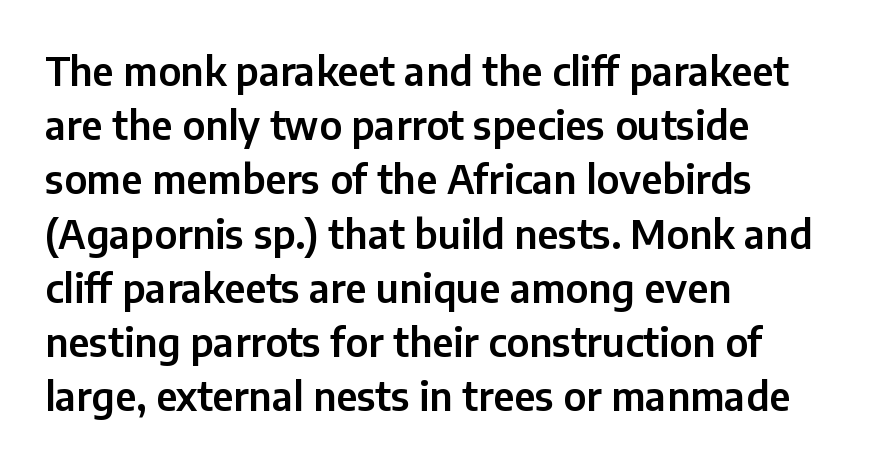
The area under the type is left untouched. A typesetter would call this proportional, since set widths differ per character. The leading is moderate, giving the passage an even texture. Notice how the stems are strictly vertical — no italics here.
